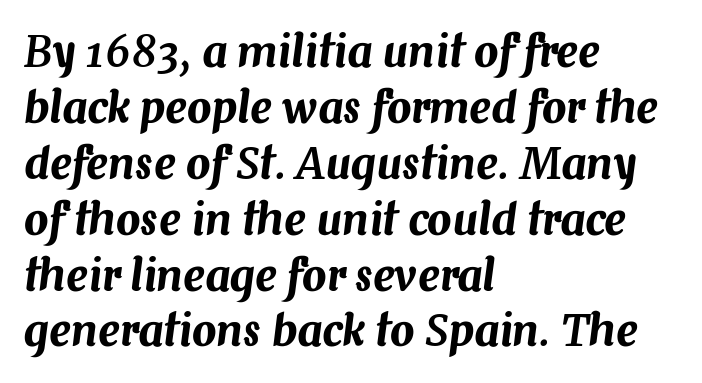
{"italic": "yes", "lean": "right", "slant_degrees": 7, "width": "normal", "stroke_contrast": "medium", "x_height": "medium", "monospaced": "no", "underline": "no", "align": "left", "line_spacing": "normal", "line_spacing_ratio": 1.3, "letter_spacing": "normal", "letter_spacing_em": 0.0, "glyph_px": 43}
